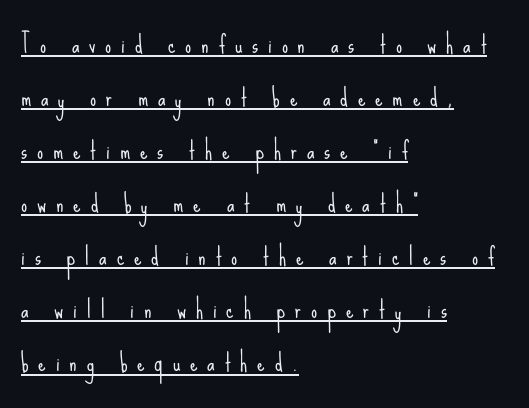
A continuous stroke trails under the words, as in a hyperlink. Spacing between characters has been opened up far beyond the box default. Upright lettering throughout. The characters are drawn with everyday or finer stroke widths.
